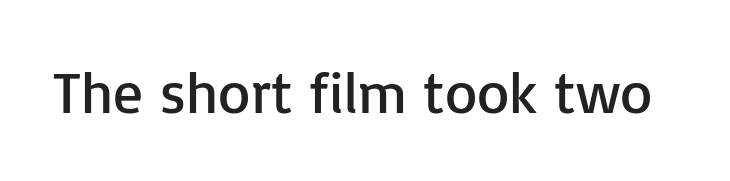
These lines are composed in type without serifs. The zone under the glyphs is completely vacant. Glyph-to-glyph distance matches everyday printed text. You could not count columns in this text — the font is proportionally spaced. In terms of posture, this sample is upright.
